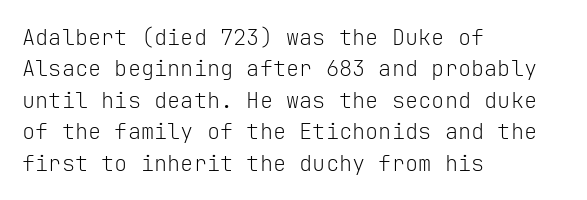
{"italic": "no", "bold": "no", "underline": "no", "align": "left", "line_spacing": "normal", "line_spacing_ratio": 1.43, "letter_spacing": "normal", "letter_spacing_em": 0.0, "glyph_px": 22}
